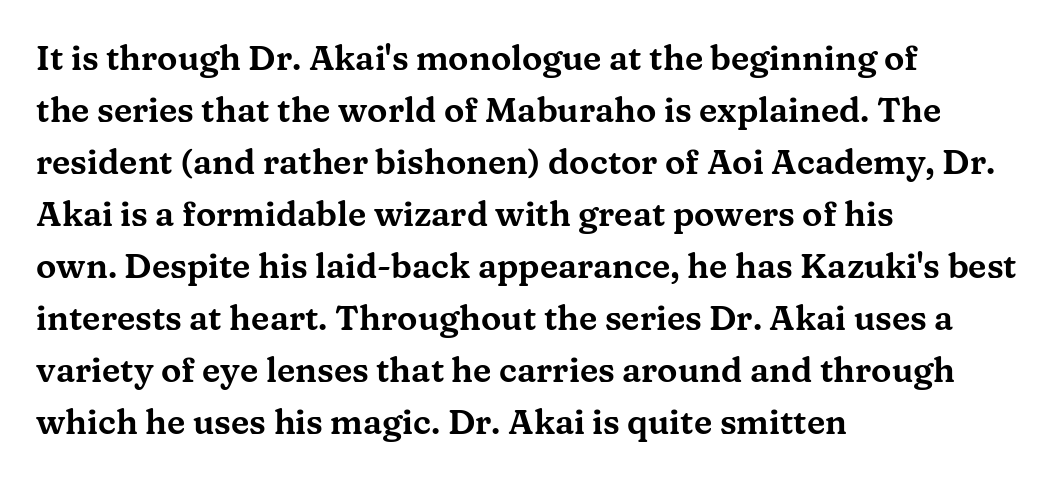
Q: Is the text italic (slanted)? A: No, it is upright.
Q: Is the typeface a serif or a sans-serif typeface? A: Serif.
Q: Is the text underlined? A: No.
Q: How is the paragraph aligned? A: Left-aligned.
Q: Is the spacing between letters normal or unusually wide? A: Normal.
Q: Is the spacing between lines tight, normal or loose? A: Normal.
Q: Width (condensed, normal, or wide)? A: Wide.
Q: Stroke contrast? A: Medium.
Q: x-height? A: Medium.
Q: Monospaced? A: No.
